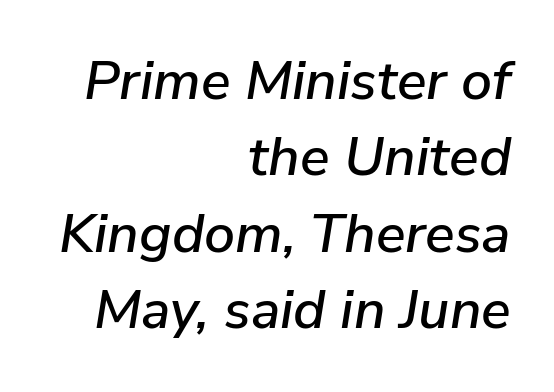
{"italic": "yes", "lean": "right", "slant_degrees": 9, "width": "normal", "stroke_contrast": "low", "x_height": "medium", "monospaced": "no", "underline": "no", "align": "right", "line_spacing": "normal", "line_spacing_ratio": 1.39, "letter_spacing": "normal", "letter_spacing_em": 0.0, "glyph_px": 55}
